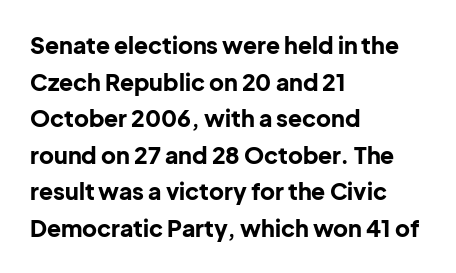
The image shows 23 px bold type, upright; set left-aligned, normal line spacing (1.59x), normal letter spacing, not underlined.
